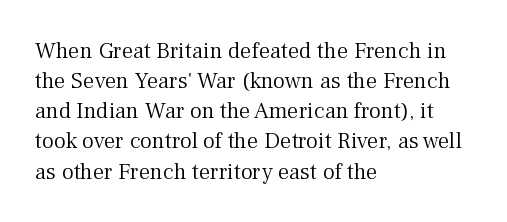
{"italic": "no", "bold": "no", "underline": "no", "align": "left", "line_spacing": "normal", "line_spacing_ratio": 1.31, "letter_spacing": "normal", "letter_spacing_em": 0.0, "glyph_px": 23}
